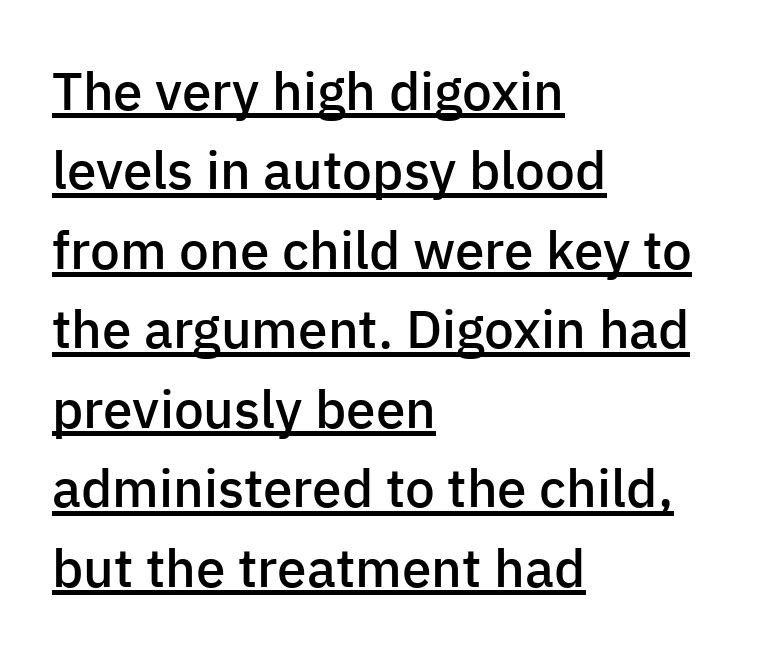
On the weight axis this lands at semibold, roughly 600. Which margin do the lines hug? The left one — the right edge is uneven. You can tell it's not italic because the verticals are truly vertical. Look at the bottom of the vertical strokes: they stop flat, with no serifs. You can see a thin bar hugging the bottom of the glyphs.
